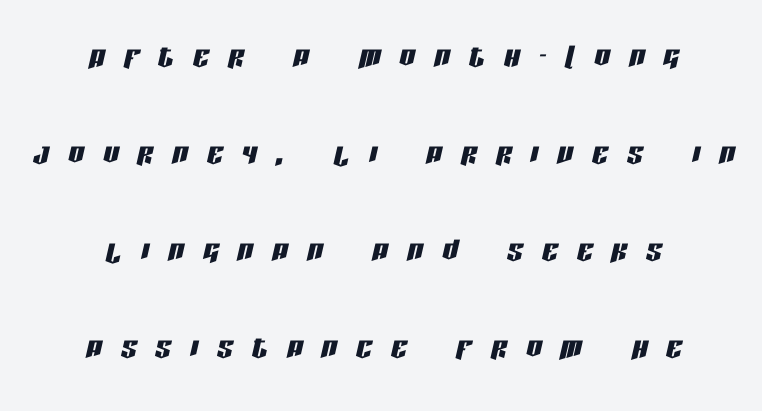
Q: Is the text italic (slanted)? A: Yes, it leans right by about 13 degrees.
Q: Is the text underlined? A: No.
Q: How is the paragraph aligned? A: Centered.
Q: Is the spacing between letters normal or unusually wide? A: Unusually wide.
Q: Is the spacing between lines tight, normal or loose? A: Loose.
Q: Width (condensed, normal, or wide)? A: Condensed.
Q: Stroke contrast? A: Low.
Q: x-height? A: Large.
Q: Monospaced? A: No.
